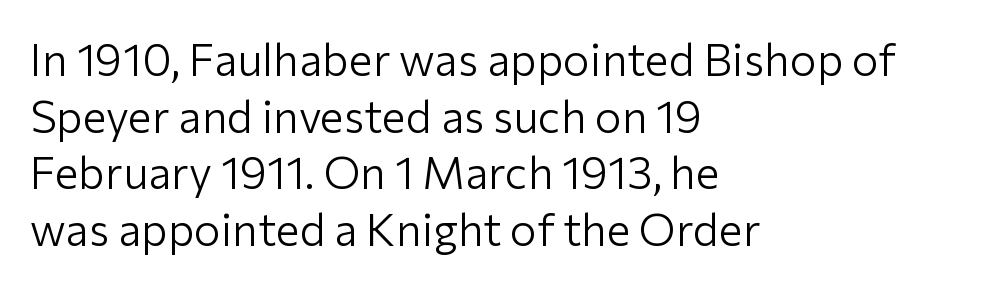
Vertically, the passage feels balanced, rows spaced as you'd expect. Font category for this specimen: sans-serif. In terms of posture, this sample is upright. Nothing heavy about these letters — not bold at all. Here the designer chose a conventional face with non-uniform glyph widths.
